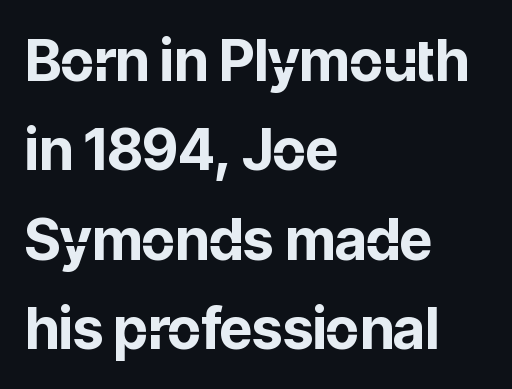
Q: Is the text bold? A: Yes.
Q: Is the text italic (slanted)? A: No, it is upright.
Q: Is the typeface a serif or a sans-serif typeface? A: Sans-serif.
Q: Is the text underlined? A: No.
Q: How is the paragraph aligned? A: Left-aligned.
Q: Is the spacing between letters normal or unusually wide? A: Normal.
Q: Is the spacing between lines tight, normal or loose? A: Normal.
Q: Width (condensed, normal, or wide)? A: Normal.
Q: Stroke contrast? A: Low.
Q: x-height? A: Medium.
Q: Monospaced? A: No.
